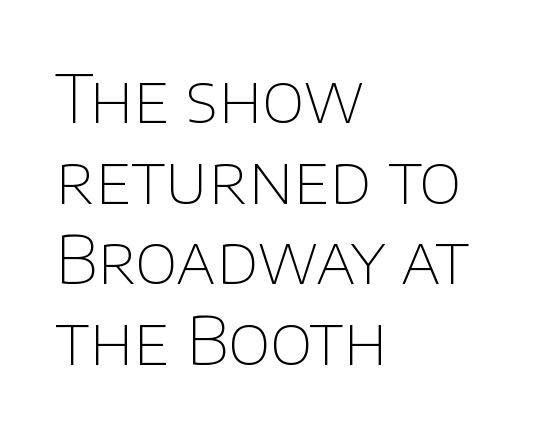
Q: Is the text bold? A: No.
Q: Is the text italic (slanted)? A: No, it is upright.
Q: Is the typeface a serif or a sans-serif typeface? A: Sans-serif.
Q: Is the text underlined? A: No.
Q: How is the paragraph aligned? A: Left-aligned.
Q: Is the spacing between letters normal or unusually wide? A: Normal.
Q: Width (condensed, normal, or wide)? A: Normal.
Q: Stroke contrast? A: Low.
Q: x-height? A: Large.
Q: Monospaced? A: No.
